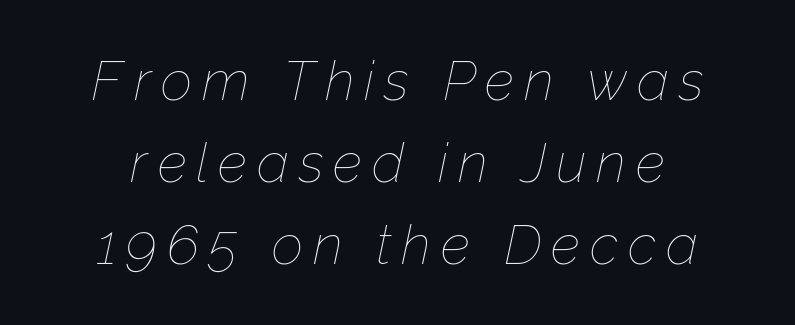
These glyphs show unthickened strokes, regular width or finer. If you drew a line through each stem, it would be angled. Descenders are the only things crossing below the line. The designer left line spacing at the default. The rendering uses natural spacing where letterforms have individual widths.
